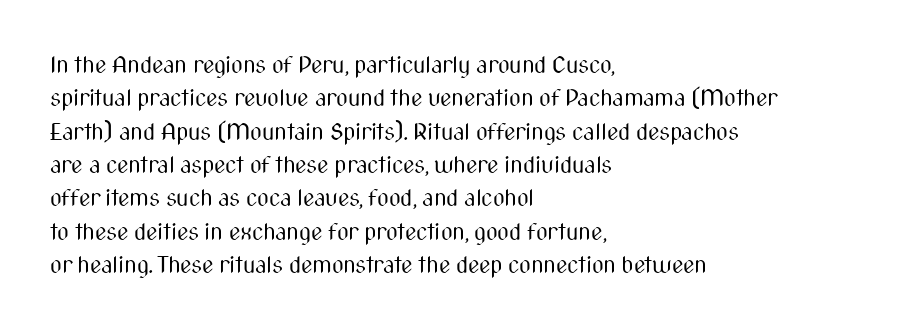
Q: Is the text bold? A: No.
Q: Is the text italic (slanted)? A: No, it is upright.
Q: Is the text underlined? A: No.
Q: How is the paragraph aligned? A: Left-aligned.
Q: Is the spacing between letters normal or unusually wide? A: Normal.
Q: Is the spacing between lines tight, normal or loose? A: Normal.
